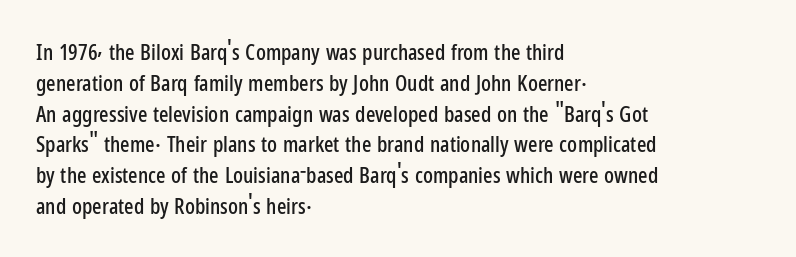
The image shows 22 px text type, upright; set left-aligned, normal line spacing (1.4x), normal letter spacing, not underlined.
